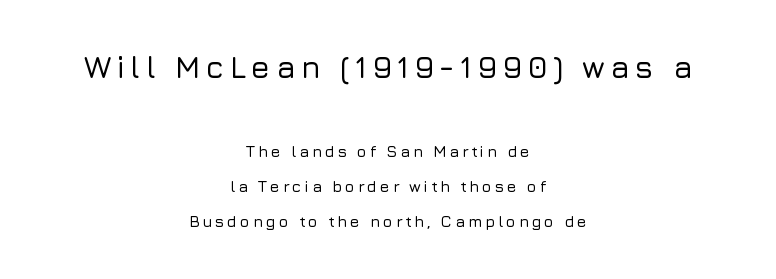
Q: Is the text italic (slanted)? A: No, it is upright.
Q: Is the typeface a serif or a sans-serif typeface? A: Sans-serif.
Q: Is the text underlined? A: No.
Q: How is the paragraph aligned? A: Centered.
Q: Is the spacing between lines tight, normal or loose? A: Loose.
Q: Which block of text is set in a larger size, the first (top) or the second (bottom)? A: The first (top) one.
Q: Width (condensed, normal, or wide)? A: Normal.
Q: Stroke contrast? A: Low.
Q: x-height? A: Medium.
Q: Monospaced? A: No.
